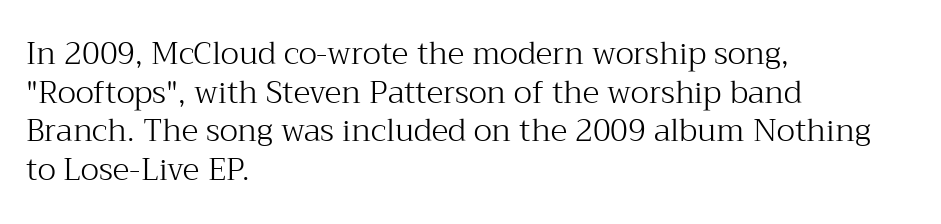
Note: serifs present on the glyphs. No italicization has been applied; the sample stays upright. Letters have the restrained weight of plain body copy at most. Reading down the column, the eye jumps a familiar distance to each next line. You could call the tracking neutral — neither tight nor loose.
